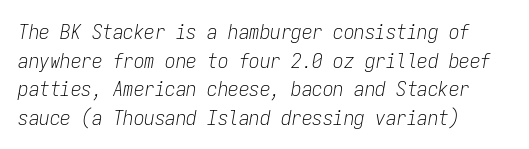
{"italic": "yes", "lean": "right", "slant_degrees": 9, "bold": "no", "underline": "no", "align": "left", "line_spacing": "normal", "line_spacing_ratio": 1.36, "letter_spacing": "normal", "letter_spacing_em": 0.0, "glyph_px": 21}
